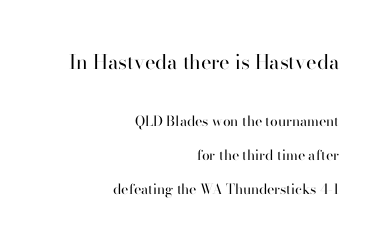
Q: Is the text bold? A: No.
Q: Is the text italic (slanted)? A: No, it is upright.
Q: Is the text underlined? A: No.
Q: How is the paragraph aligned? A: Right-aligned.
Q: Is the spacing between letters normal or unusually wide? A: Normal.
Q: Is the spacing between lines tight, normal or loose? A: Loose.
Q: Which block of text is set in a larger size, the first (top) or the second (bottom)? A: The first (top) one.
